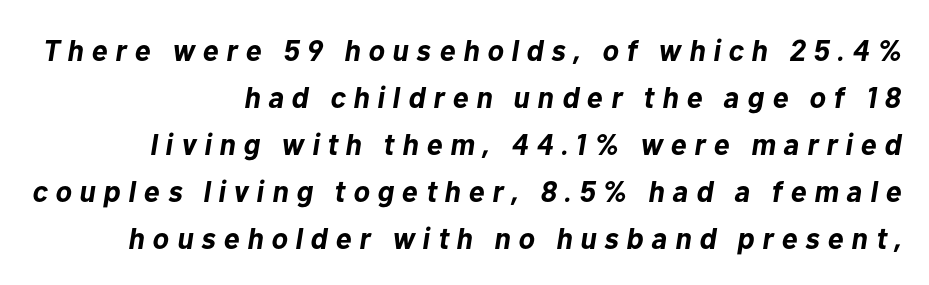
I'd describe the lettering as bold — thick and assertive. The line texture is sparse and dotted thanks to wide tracking. The rendering anchors every line to the right-hand side. Quick note: interline space is typical.
